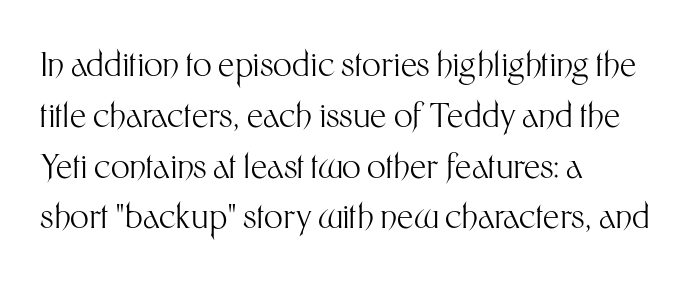
Q: Is the text bold? A: No.
Q: Is the text italic (slanted)? A: No, it is upright.
Q: Is the typeface a serif or a sans-serif typeface? A: Sans-serif.
Q: Is the text underlined? A: No.
Q: How is the paragraph aligned? A: Left-aligned.
Q: Is the spacing between letters normal or unusually wide? A: Normal.
Q: Is the spacing between lines tight, normal or loose? A: Normal.
Q: Width (condensed, normal, or wide)? A: Normal.
Q: Stroke contrast? A: Medium.
Q: x-height? A: Medium.
Q: Monospaced? A: No.
